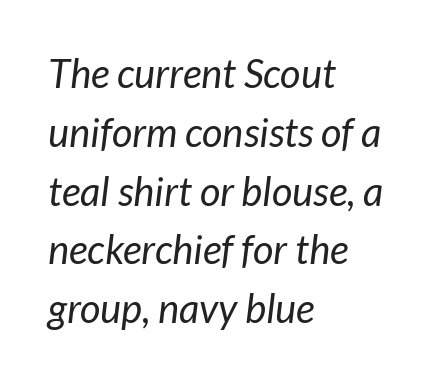
The image shows 40 px regular-weight type, italic (leaning right); set left-aligned, normal line spacing (1.47x), normal letter spacing, not underlined; low stroke contrast and a medium x-height.
